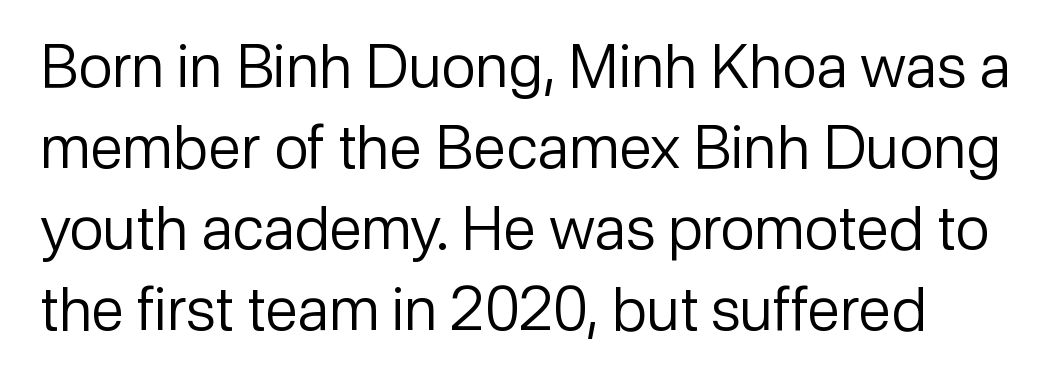
{"serif": "no", "italic": "no", "bold": "no", "weight": "regular", "width": "normal", "stroke_contrast": "low", "x_height": "medium", "monospaced": "no", "underline": "no", "line_spacing": "normal", "line_spacing_ratio": 1.35, "letter_spacing": "normal", "letter_spacing_em": 0.0, "glyph_px": 60}
